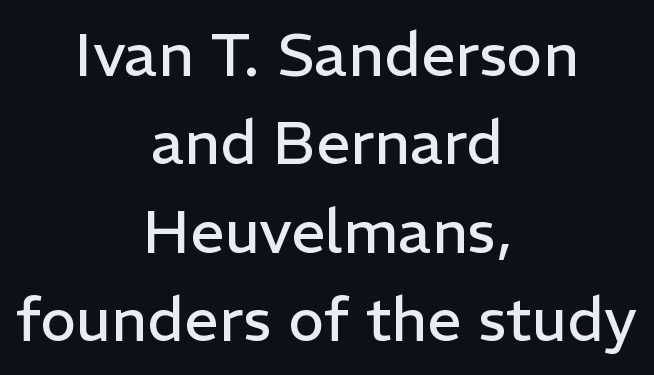
Q: Is the text bold? A: No.
Q: Is the text italic (slanted)? A: No, it is upright.
Q: Is the typeface a serif or a sans-serif typeface? A: Sans-serif.
Q: Is the text underlined? A: No.
Q: How is the paragraph aligned? A: Centered.
Q: Is the spacing between letters normal or unusually wide? A: Normal.
Q: Is the spacing between lines tight, normal or loose? A: Normal.
Q: Width (condensed, normal, or wide)? A: Normal.
Q: Stroke contrast? A: Low.
Q: x-height? A: Medium.
Q: Monospaced? A: No.
